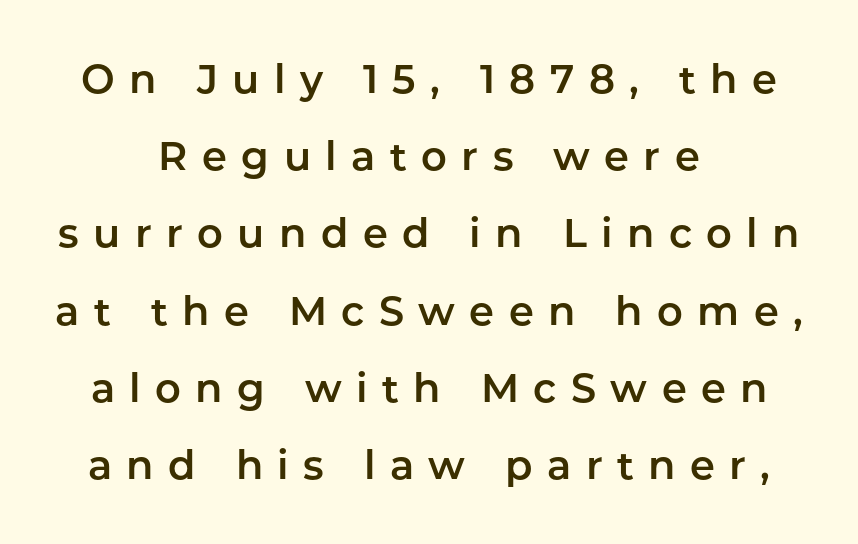
Q: Is the text italic (slanted)? A: No, it is upright.
Q: Is the typeface a serif or a sans-serif typeface? A: Sans-serif.
Q: Is the text underlined? A: No.
Q: How is the paragraph aligned? A: Centered.
Q: Is the spacing between letters normal or unusually wide? A: Unusually wide.
Q: Is the spacing between lines tight, normal or loose? A: Loose.
Q: Width (condensed, normal, or wide)? A: Normal.
Q: Stroke contrast? A: Low.
Q: x-height? A: Medium.
Q: Monospaced? A: No.
